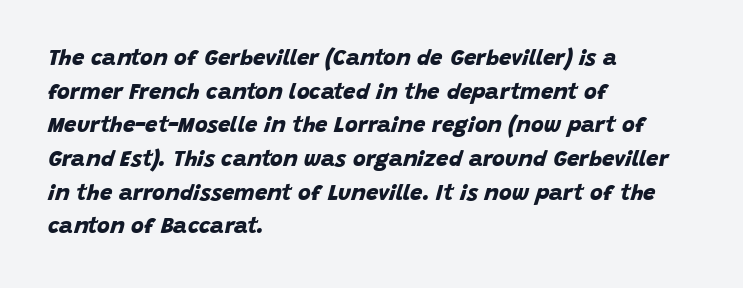
Q: Is the text bold? A: Yes.
Q: Is the text underlined? A: No.
Q: How is the paragraph aligned? A: Left-aligned.
Q: Is the spacing between letters normal or unusually wide? A: Normal.
Q: Is the spacing between lines tight, normal or loose? A: Normal.
